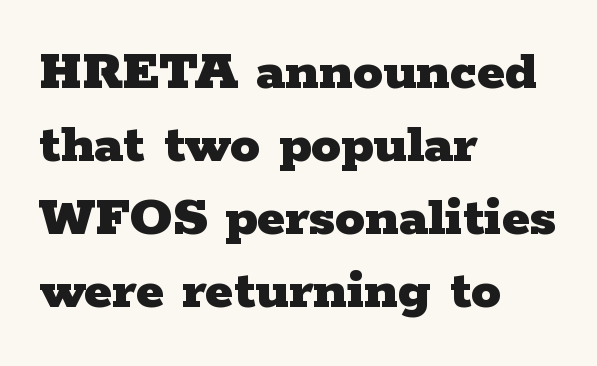
Q: Is the text bold? A: Yes.
Q: Is the text italic (slanted)? A: No, it is upright.
Q: Is the typeface a serif or a sans-serif typeface? A: Serif.
Q: Is the text underlined? A: No.
Q: How is the paragraph aligned? A: Left-aligned.
Q: Is the spacing between letters normal or unusually wide? A: Normal.
Q: Width (condensed, normal, or wide)? A: Wide.
Q: Stroke contrast? A: Low.
Q: x-height? A: Medium.
Q: Monospaced? A: No.
